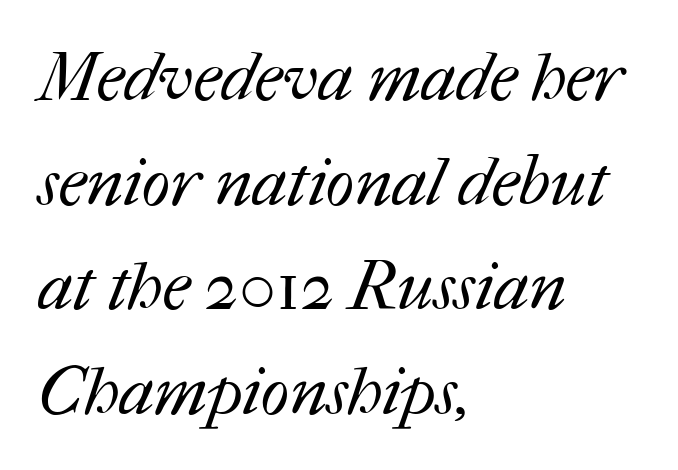
The image shows 67 px regular-weight type; set left-aligned, normal line spacing (1.56x), normal letter spacing, not underlined; medium stroke contrast and a medium x-height.
